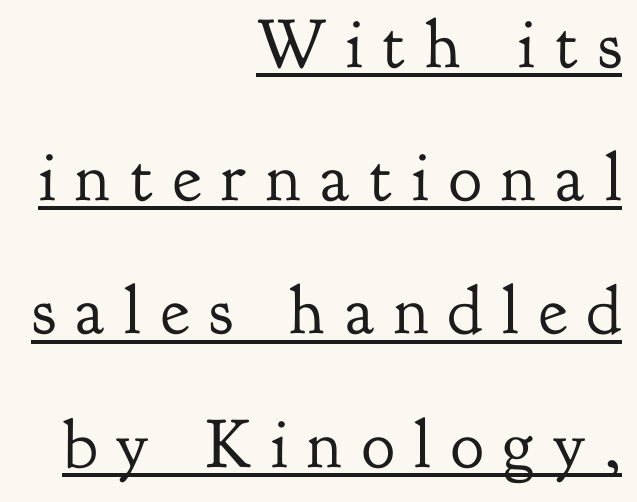
The image shows 69 px regular-weight serif type, upright; set right-aligned, loose line spacing (1.93x), unusually wide letter spacing (+0.29 em), underlined; low stroke contrast and a small x-height.
